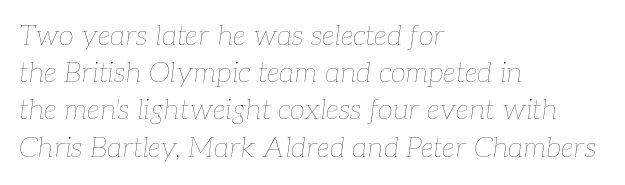
{"italic": "yes", "lean": "right", "slant_degrees": 7, "bold": "no", "weight": "thin", "width": "normal", "stroke_contrast": "low", "x_height": "medium", "monospaced": "no", "underline": "no", "align": "left", "line_spacing": "normal", "line_spacing_ratio": 1.33, "letter_spacing": "normal", "letter_spacing_em": 0.0, "glyph_px": 28}
